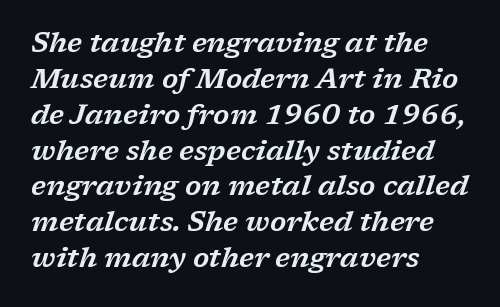
You could call the tracking neutral — neither tight nor loose. Letterform terminals end in serifs throughout the passage. Proportional: the letters do not fall into vertical columns. The leading is moderate, giving the passage an even texture. The letters are slanted; this is an italic face. Is the block centered? No — it sits flush against the left margin.
